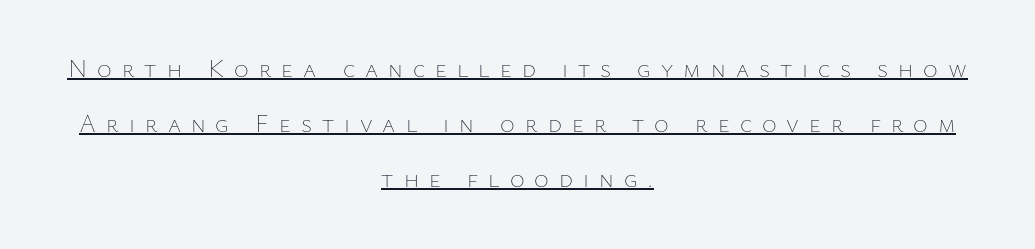
{"italic": "no", "bold": "no", "underline": "yes", "align": "center", "line_spacing": "loose", "line_spacing_ratio": 2.2, "letter_spacing": "wide", "letter_spacing_em": 0.4, "glyph_px": 25}
